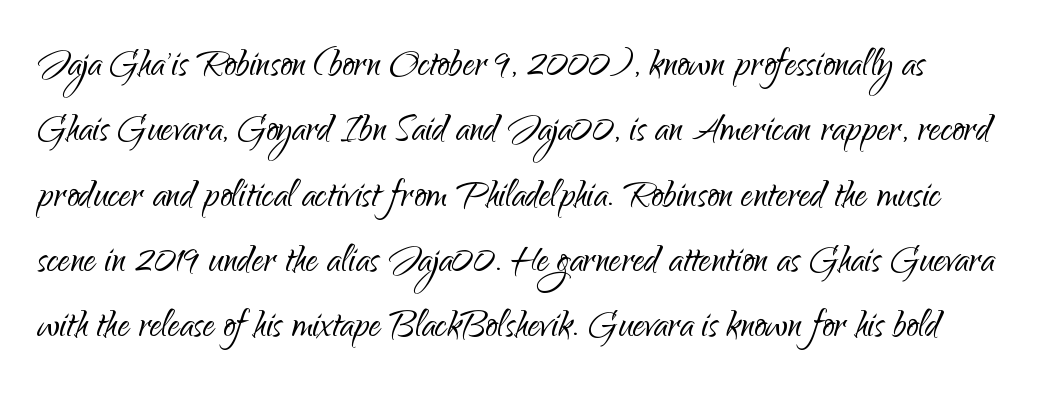
The image shows 48 px light sans-serif type; set normal line spacing (1.36x), normal letter spacing, not underlined; low stroke contrast and a small x-height.
